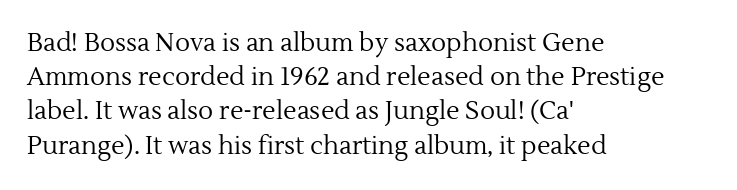
The area under the type is left untouched. A roman cut, with each character standing at attention. Observe the ordinary spacing: letters are neighbours, not strangers. Notice how the passage keeps a crisp vertical edge on the left only.
